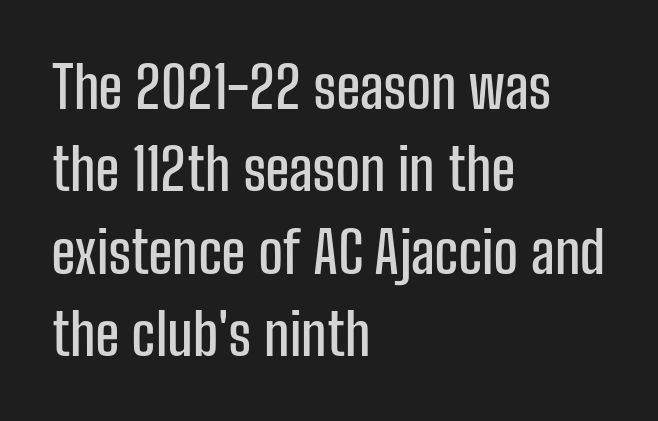
The image shows 58 px condensed sans-serif type, upright; set left-aligned, normal line spacing (1.42x), normal letter spacing, not underlined; low stroke contrast and a medium x-height.
